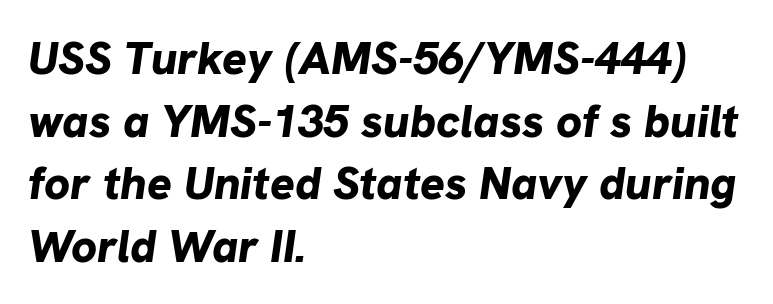
Q: Is the text bold? A: Yes.
Q: Is the text italic (slanted)? A: Yes, it leans right by about 8 degrees.
Q: Is the text underlined? A: No.
Q: How is the paragraph aligned? A: Left-aligned.
Q: Is the spacing between letters normal or unusually wide? A: Normal.
Q: Is the spacing between lines tight, normal or loose? A: Normal.
Q: Width (condensed, normal, or wide)? A: Normal.
Q: Stroke contrast? A: Low.
Q: x-height? A: Medium.
Q: Monospaced? A: No.
